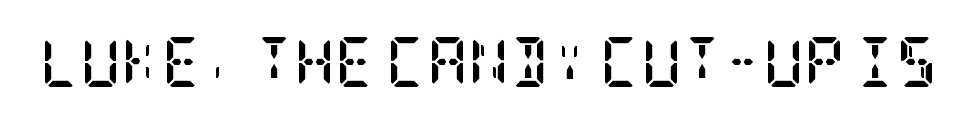
The image shows 50 px semibold, condensed serif type, upright; set normal letter spacing, not underlined; low stroke contrast and a large x-height.
